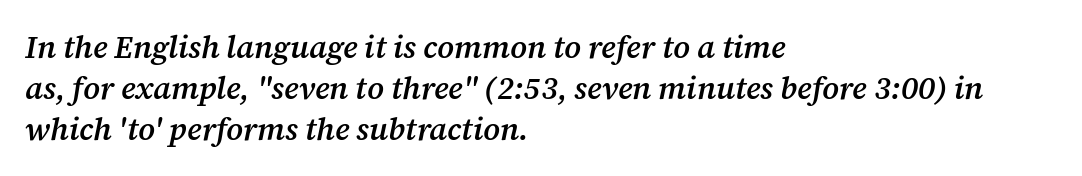
The image shows 31 px semibold serif type, italic (leaning right); set left-aligned, normal line spacing (1.32x), normal letter spacing, not underlined; medium stroke contrast and a medium x-height.
